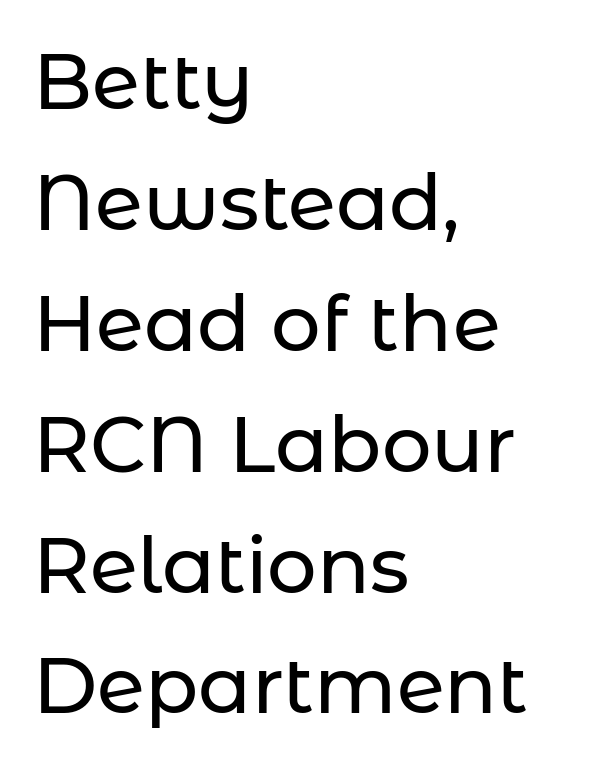
{"serif": "no", "italic": "no", "width": "normal", "stroke_contrast": "low", "x_height": "medium", "monospaced": "no", "underline": "no", "align": "left", "line_spacing": "normal", "line_spacing_ratio": 1.55, "letter_spacing": "normal", "letter_spacing_em": 0.0, "glyph_px": 78}
